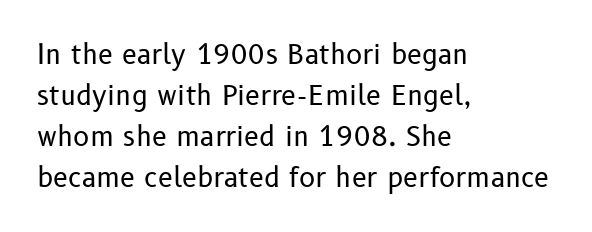
{"italic": "no", "bold": "no", "underline": "no", "align": "left", "line_spacing": "normal", "line_spacing_ratio": 1.52, "letter_spacing": "normal", "letter_spacing_em": 0.0, "glyph_px": 27}
